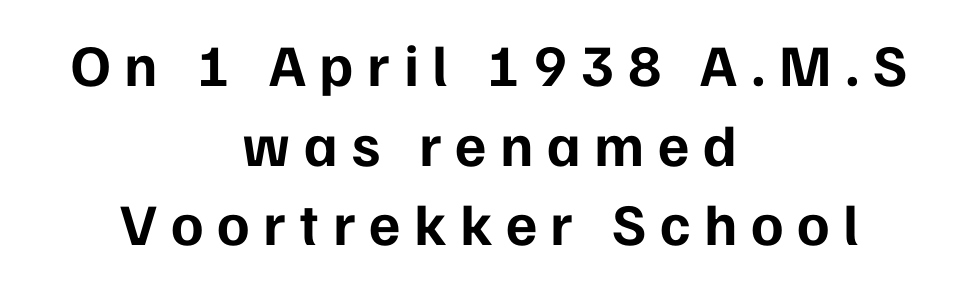
{"serif": "no", "italic": "no", "bold": "yes", "weight": "bold", "width": "normal", "stroke_contrast": "low", "x_height": "medium", "monospaced": "no", "underline": "no", "align": "center", "line_spacing": "normal", "line_spacing_ratio": 1.35, "letter_spacing": "wide", "letter_spacing_em": 0.23, "glyph_px": 59}
